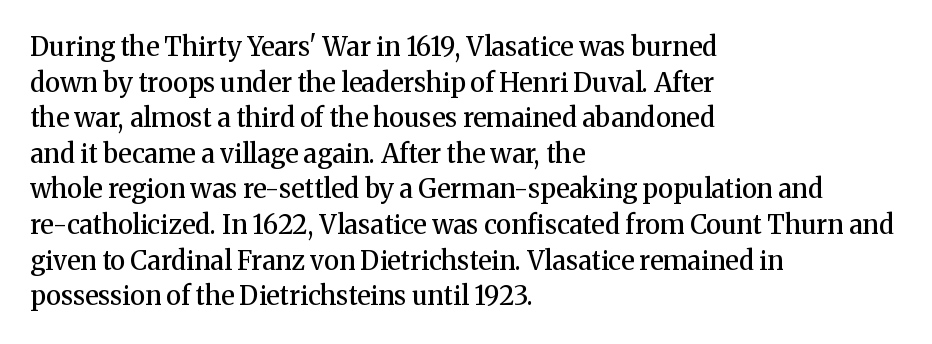
{"italic": "no", "bold": "semi", "underline": "no", "align": "left", "line_spacing": "normal", "line_spacing_ratio": 1.37, "letter_spacing": "normal", "letter_spacing_em": 0.0, "glyph_px": 26}
